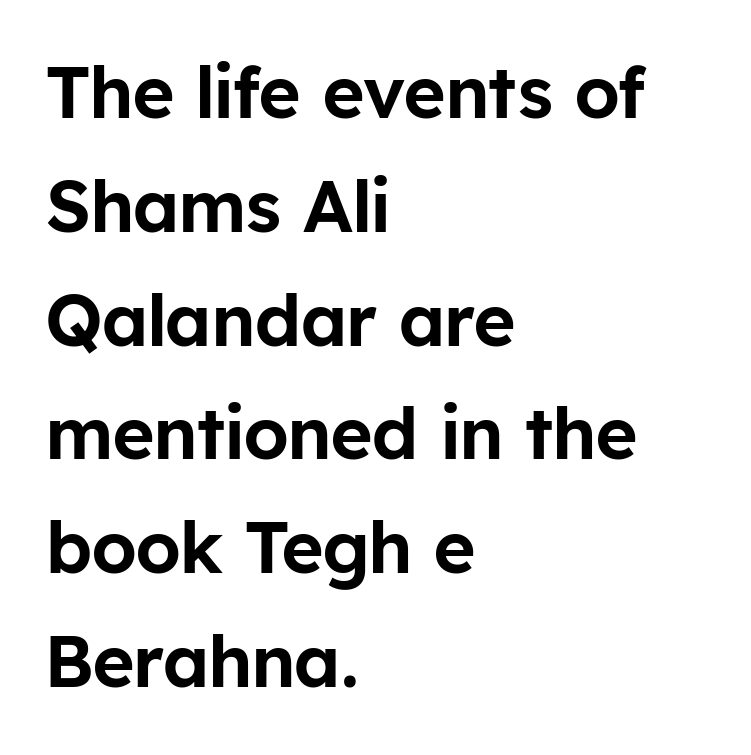
The image shows 72 px sans-serif type, upright; set left-aligned, normal line spacing (1.58x), normal letter spacing, not underlined; low stroke contrast and a medium x-height.
